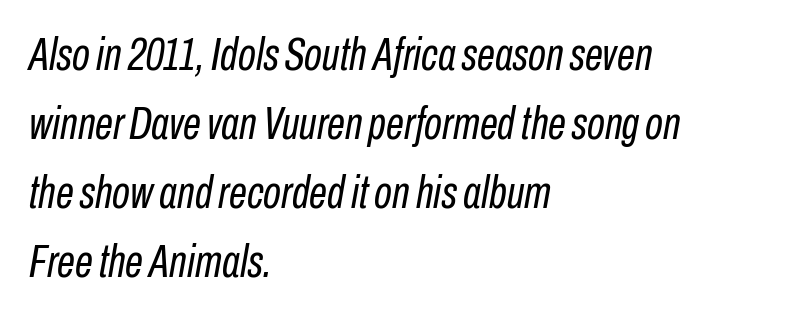
Caption: multi-line text, flush left, ragged right. Yep, that's italic — everything's leaning. A typesetter would call this zero additional tracking. How would I describe the line gaps? Plain and ordinary. Stems here are at most as thick as an everyday book face. Underlining? Definitely not there.
